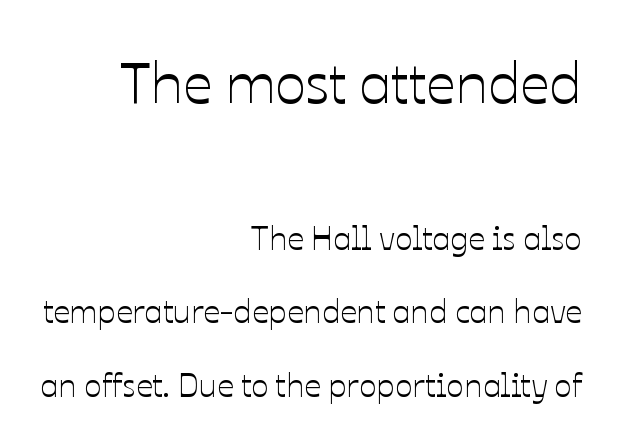
The image shows 58 px text type, upright; set right-aligned, loose line spacing (2.22x), normal letter spacing, not underlined; the first (top) block is 1.76x larger; low stroke contrast and a medium x-height.
